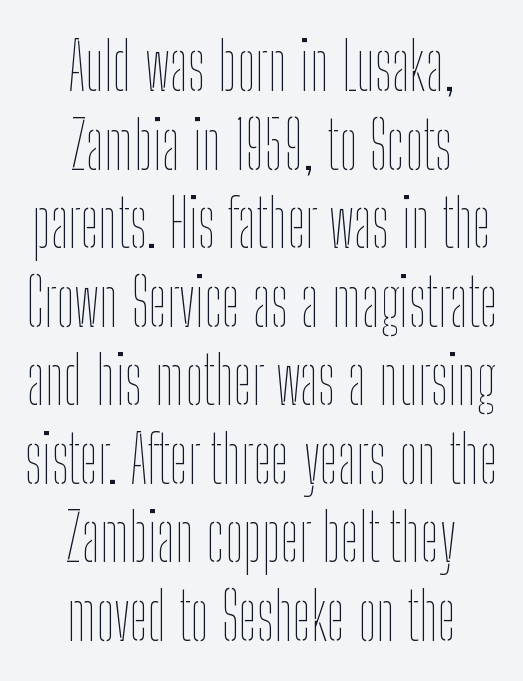
{"italic": "no", "bold": "no", "weight": "thin", "width": "condensed", "stroke_contrast": "low", "x_height": "medium", "monospaced": "no", "underline": "no", "align": "center", "line_spacing_ratio": 1.19, "letter_spacing": "normal", "letter_spacing_em": 0.0, "glyph_px": 66}
